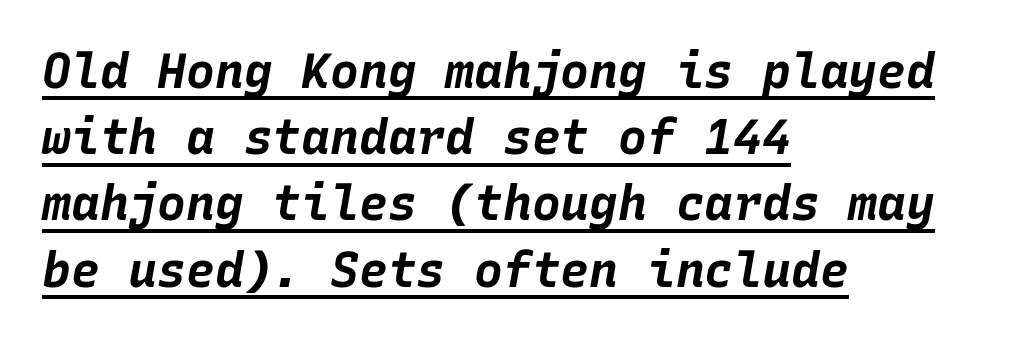
The image shows 48 px bold type, italic (leaning right), monospaced; set left-aligned, normal line spacing (1.38x), normal letter spacing, underlined; low stroke contrast and a large x-height.
